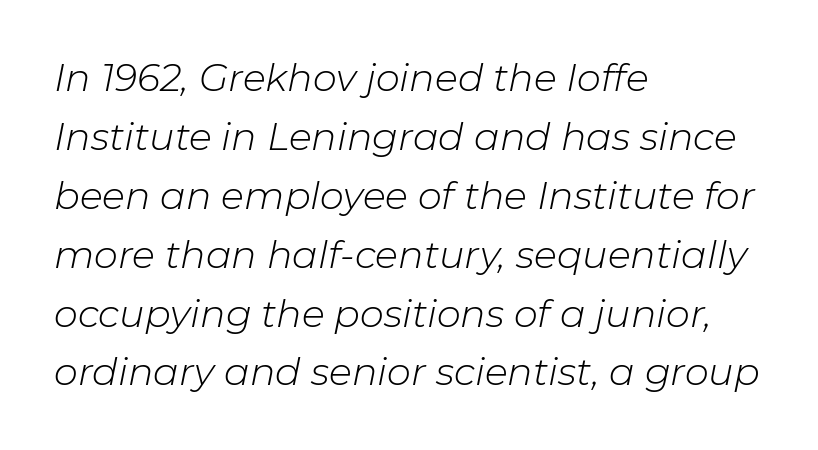
The image shows 38 px light type, italic (leaning right); set left-aligned, normal line spacing (1.55x), normal letter spacing, not underlined; low stroke contrast and a medium x-height.
